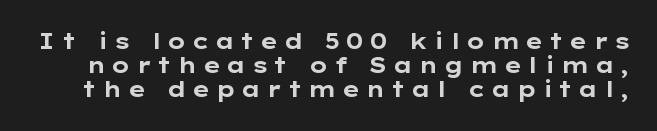
Rendered with straight, roman letterforms. Every letter is thick-stroked: bold, no question. Is the letter spacing exaggerated? Yes — the characters are pushed far apart. Leading is clearly below the norm, producing a dense column.
